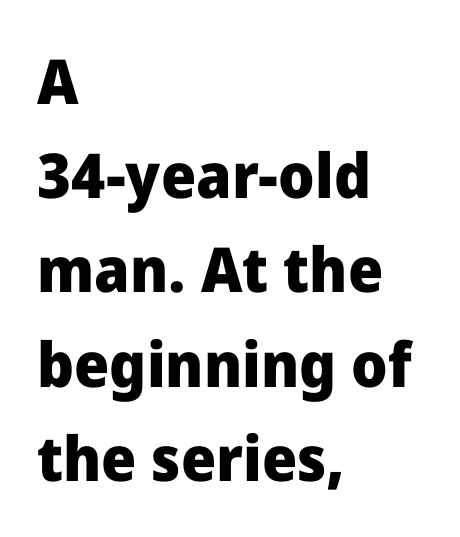
The image shows 62 px heavy sans-serif type, upright; set left-aligned, normal line spacing (1.52x), normal letter spacing, not underlined; low stroke contrast and a medium x-height.
